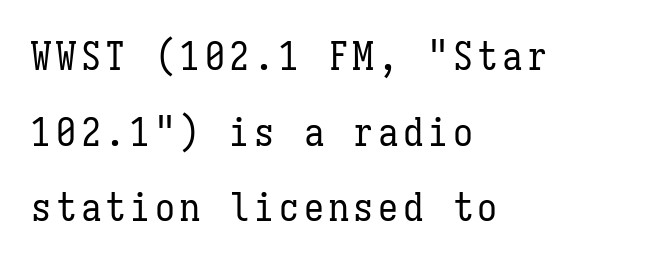
{"italic": "no", "bold": "no", "weight": "regular", "width": "condensed", "stroke_contrast": "low", "x_height": "medium", "monospaced": "yes", "underline": "no", "align": "left", "line_spacing_ratio": 1.89, "glyph_px": 40}
